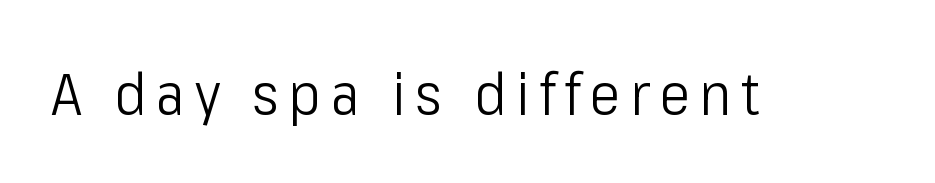
Q: Is the text bold? A: No.
Q: Is the text italic (slanted)? A: No, it is upright.
Q: Is the typeface a serif or a sans-serif typeface? A: Sans-serif.
Q: Is the text underlined? A: No.
Q: Width (condensed, normal, or wide)? A: Condensed.
Q: Stroke contrast? A: Low.
Q: x-height? A: Medium.
Q: Monospaced? A: No.
